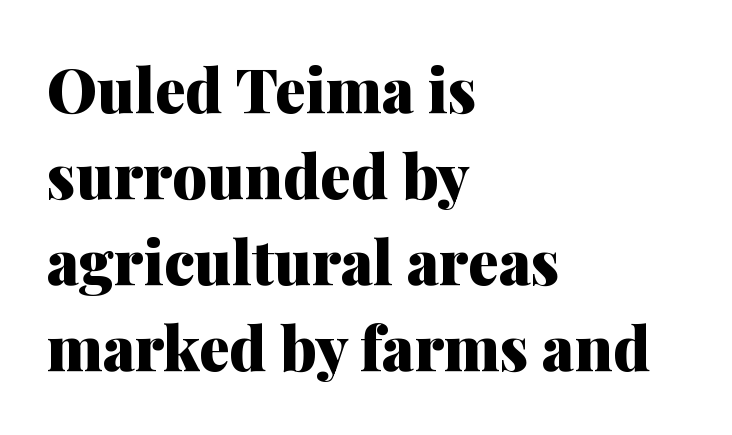
A serif font was chosen for this passage. This sample is left-justified, so line endings fall wherever the words run out. Typesetter's note: full bold, strokes at maximum text heaviness. Each letter keeps its own natural width here, so spacing adapts to shape.
